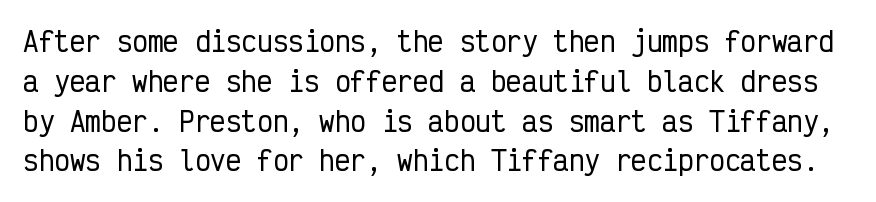
The image shows 26 px text type, upright; set normal line spacing (1.53x), normal letter spacing, not underlined.
